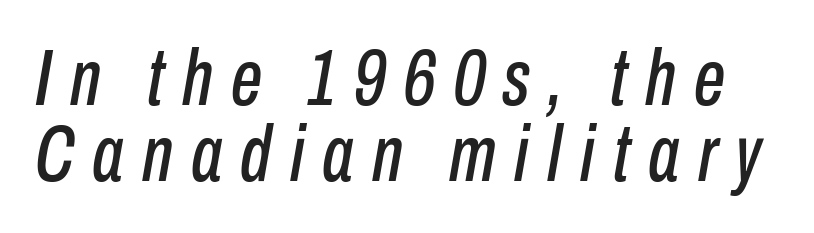
Just letters on the line, the space beneath them empty. The passage shown leans; its letterforms are oblique. If you measured baseline to baseline, you'd find a short distance. Compared with typical body copy, the letter spacing here is much looser.
